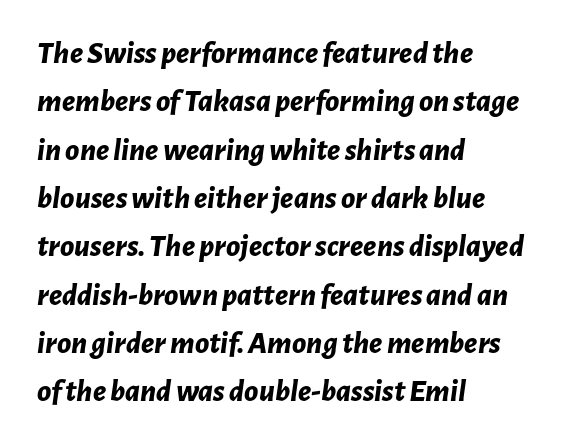
{"italic": "yes", "lean": "right", "slant_degrees": 7, "bold": "yes", "weight": "bold", "width": "normal", "stroke_contrast": "low", "x_height": "medium", "monospaced": "no", "underline": "no", "align": "left", "line_spacing": "normal", "line_spacing_ratio": 1.51, "letter_spacing": "normal", "letter_spacing_em": 0.0, "glyph_px": 32}
